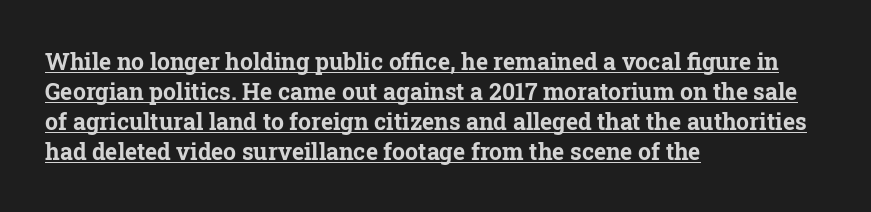
{"italic": "no", "bold": "yes", "underline": "yes", "align": "left", "line_spacing": "normal", "line_spacing_ratio": 1.3, "letter_spacing": "normal", "letter_spacing_em": 0.0, "glyph_px": 23}
